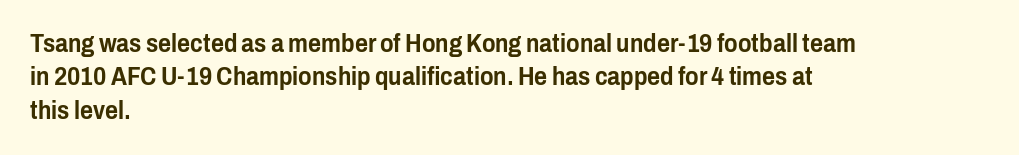
Q: Is the text italic (slanted)? A: No, it is upright.
Q: Is the text underlined? A: No.
Q: How is the paragraph aligned? A: Left-aligned.
Q: Is the spacing between letters normal or unusually wide? A: Normal.
Q: Is the spacing between lines tight, normal or loose? A: Normal.
